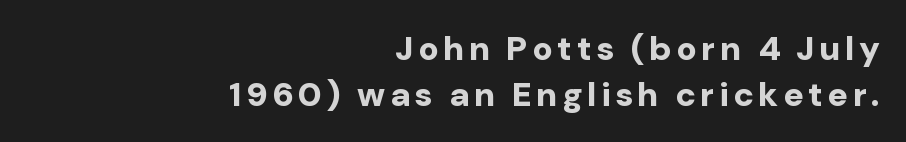
The image shows 34 px bold sans-serif type, upright; set right-aligned, normal line spacing (1.35x), not underlined; low stroke contrast and a medium x-height.
